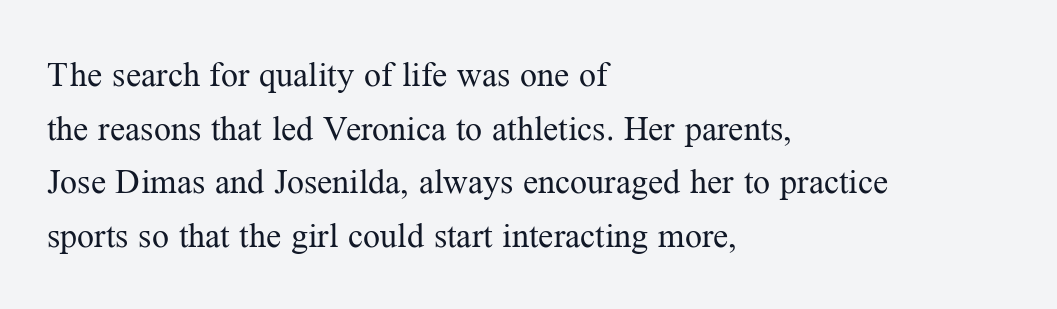
{"serif": "yes", "italic": "no", "bold": "no", "weight": "regular", "width": "normal", "stroke_contrast": "medium", "x_height": "medium", "monospaced": "no", "underline": "no", "align": "left", "line_spacing": "normal", "line_spacing_ratio": 1.58, "letter_spacing": "normal", "letter_spacing_em": 0.0, "glyph_px": 34}
